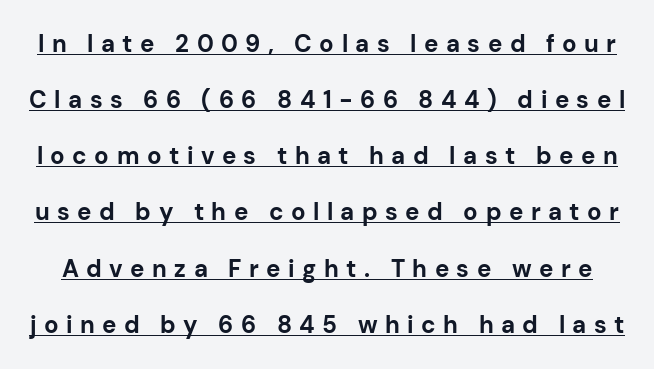
The image shows 24 px bold type, upright; set loose line spacing (2.34x), unusually wide letter spacing (+0.31 em), underlined.
